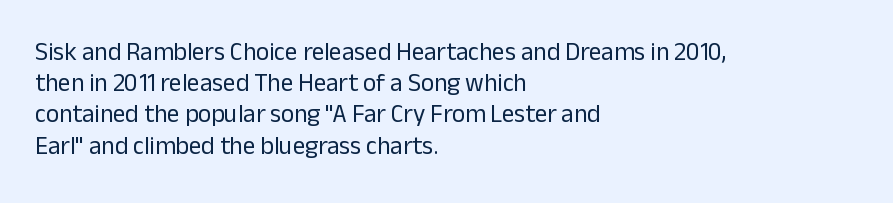
Q: Is the text bold? A: No.
Q: Is the text italic (slanted)? A: No, it is upright.
Q: Is the text underlined? A: No.
Q: How is the paragraph aligned? A: Left-aligned.
Q: Is the spacing between letters normal or unusually wide? A: Normal.
Q: Is the spacing between lines tight, normal or loose? A: Normal.
